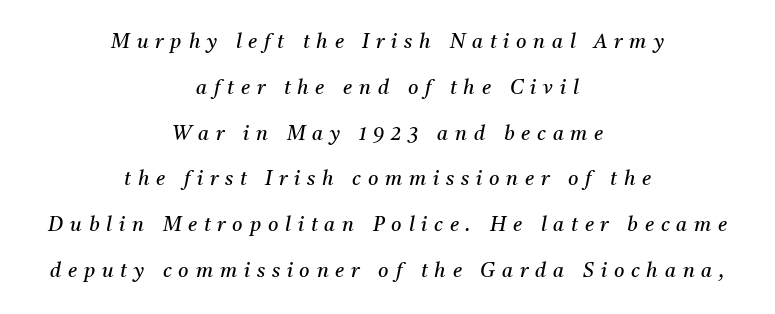
{"italic": "yes", "lean": "right", "slant_degrees": 11, "bold": "no", "underline": "no", "align": "center", "line_spacing": "loose", "line_spacing_ratio": 2.29, "letter_spacing": "wide", "letter_spacing_em": 0.34, "glyph_px": 20}
